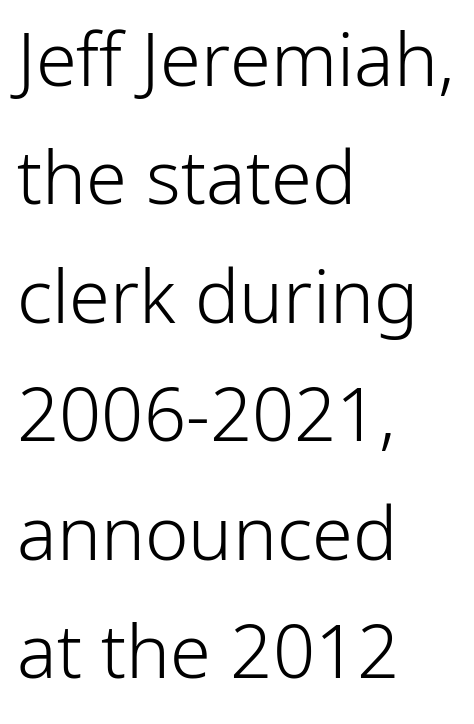
The image shows 74 px light sans-serif type, upright; set left-aligned, normal line spacing (1.6x), normal letter spacing, not underlined; low stroke contrast and a medium x-height.
